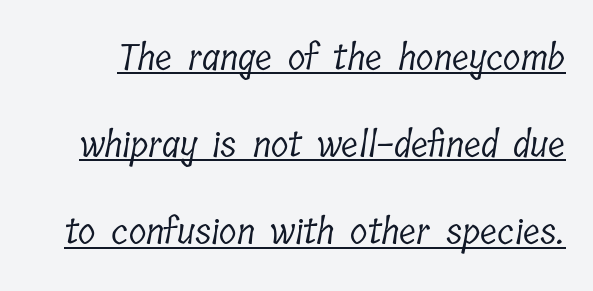
Q: Is the text bold? A: No.
Q: Is the typeface a serif or a sans-serif typeface? A: Serif.
Q: Is the text underlined? A: Yes.
Q: Is the spacing between letters normal or unusually wide? A: Normal.
Q: Is the spacing between lines tight, normal or loose? A: Loose.
Q: Width (condensed, normal, or wide)? A: Condensed.
Q: Stroke contrast? A: Low.
Q: x-height? A: Medium.
Q: Monospaced? A: No.
